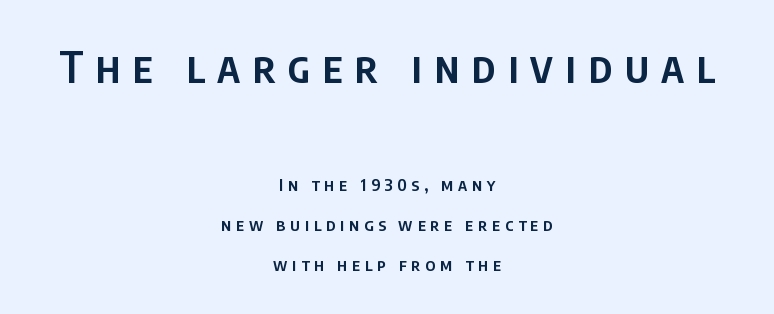
Words appear elongated and porous because spacing is wide. The glyphs are unaccompanied by any horizontal stroke below them. The characters look somewhat weighty, a semibold short of true bold. Vertical spacing — loose.
